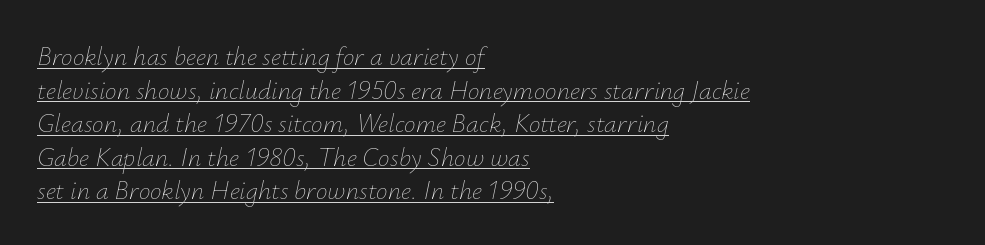
The image shows 26 px text type, italic (leaning right); set left-aligned, normal line spacing (1.29x), normal letter spacing, underlined.
